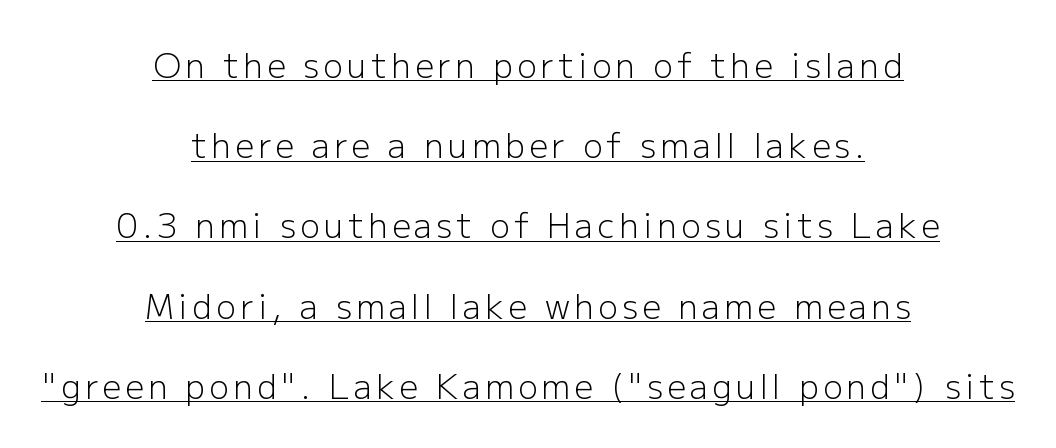
{"serif": "no", "italic": "no", "bold": "no", "weight": "light", "width": "normal", "stroke_contrast": "low", "x_height": "medium", "monospaced": "no", "underline": "yes", "align": "center", "line_spacing": "loose", "line_spacing_ratio": 2.43, "glyph_px": 33}
